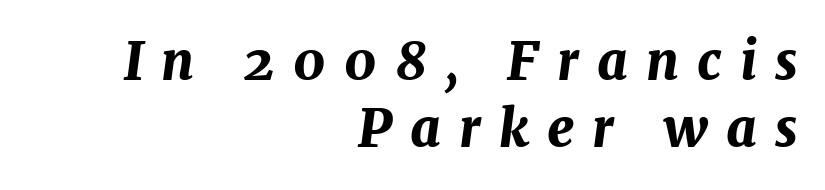
{"italic": "yes", "lean": "right", "slant_degrees": 7, "bold": "yes", "weight": "bold", "width": "normal", "stroke_contrast": "medium", "x_height": "medium", "monospaced": "no", "underline": "no", "align": "right", "line_spacing": "normal", "line_spacing_ratio": 1.28, "letter_spacing": "wide", "letter_spacing_em": 0.35, "glyph_px": 52}
